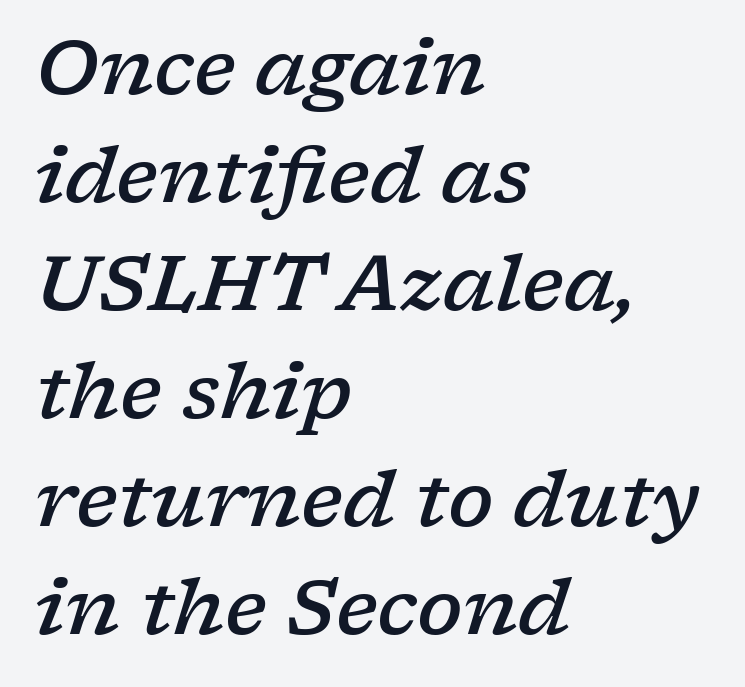
The image shows 76 px semibold, wide serif type, italic (leaning right); set left-aligned, normal line spacing (1.42x), normal letter spacing, not underlined; low stroke contrast and a medium x-height.
